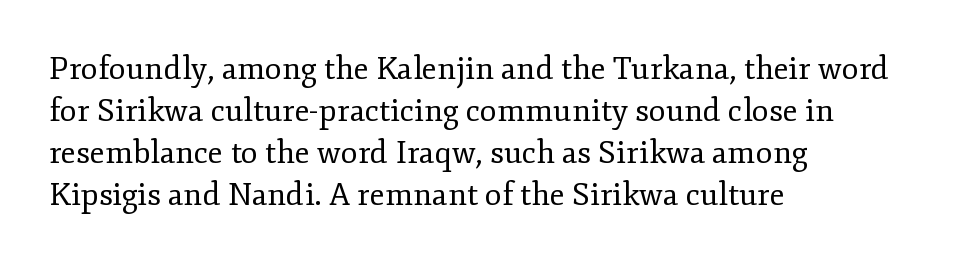
These lines are set flush left with a ragged right edge. Stroke mass is kept to a normal reading level or below. This is serif lettering, the kind often seen in printed books. One glance says typical: line gaps are just what's usual.
